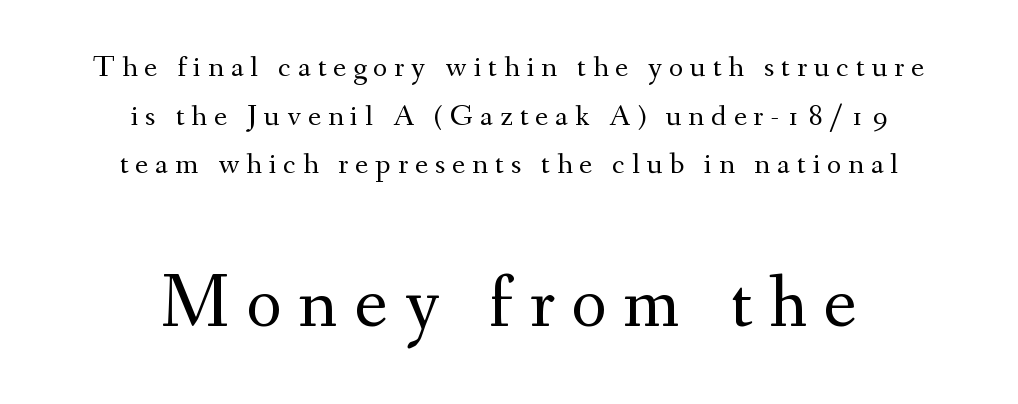
Look at the glyph heights: the lower group is clearly the bigger setting. Weight: regular or lighter. Just letters on the line, the space beneath them empty. Is the block centered? Yes — each line is placed symmetrically about the middle.
